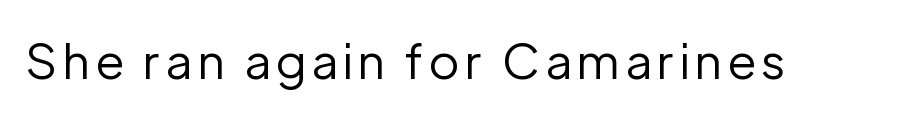
Q: Is the text bold? A: No.
Q: Is the text italic (slanted)? A: No, it is upright.
Q: Is the typeface a serif or a sans-serif typeface? A: Sans-serif.
Q: Is the text underlined? A: No.
Q: Width (condensed, normal, or wide)? A: Normal.
Q: Stroke contrast? A: Low.
Q: x-height? A: Medium.
Q: Monospaced? A: No.
